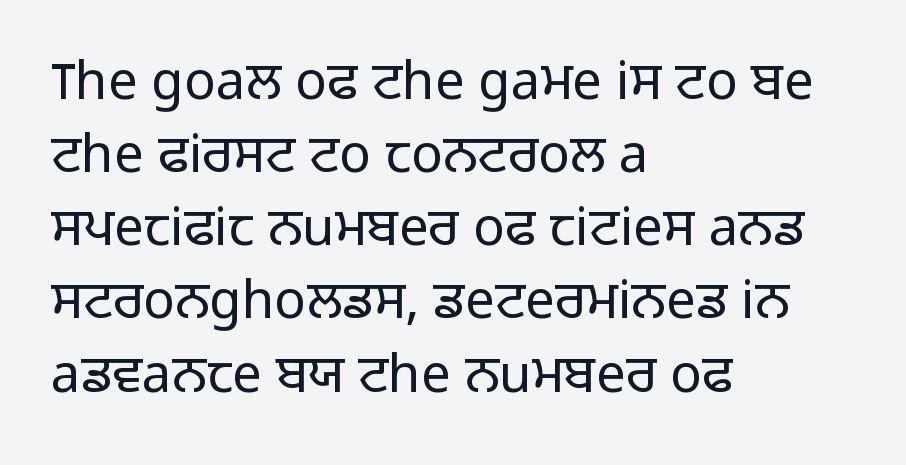
{"serif": "no", "italic": "no", "bold": "no", "weight": "light", "width": "normal", "stroke_contrast": "low", "x_height": "medium", "monospaced": "no", "underline": "no", "align": "left", "line_spacing": "normal", "line_spacing_ratio": 1.38, "letter_spacing": "normal", "letter_spacing_em": 0.0, "glyph_px": 53}
